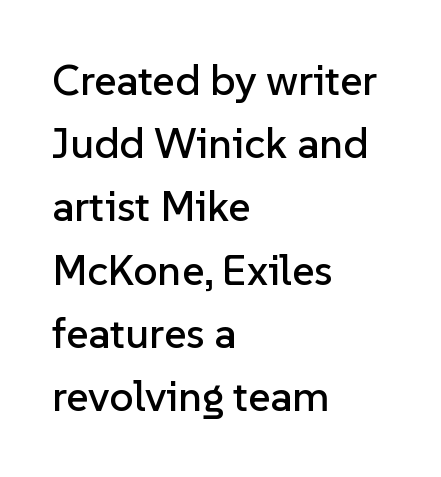
Q: Is the text italic (slanted)? A: No, it is upright.
Q: Is the typeface a serif or a sans-serif typeface? A: Sans-serif.
Q: Is the text underlined? A: No.
Q: How is the paragraph aligned? A: Left-aligned.
Q: Is the spacing between letters normal or unusually wide? A: Normal.
Q: Is the spacing between lines tight, normal or loose? A: Normal.
Q: Width (condensed, normal, or wide)? A: Normal.
Q: Stroke contrast? A: Low.
Q: x-height? A: Medium.
Q: Monospaced? A: No.
